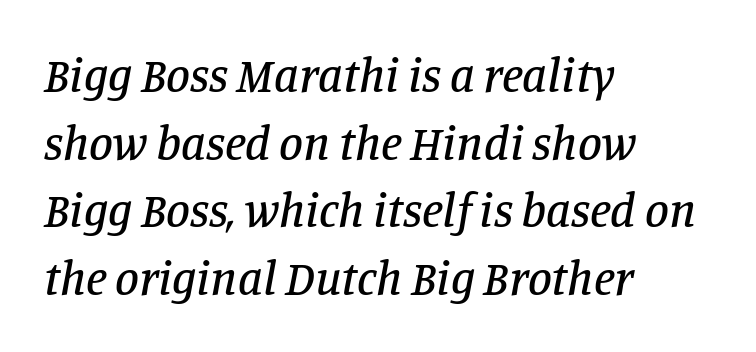
Note: serifs present on the glyphs. Does the lettering tilt? It does — this is italic. Is this a fixed-width face? No — the glyphs have proportional, varying widths. A bare baseline throughout the passage. Teacher's note: observe the even left margin — that is flush-left alignment. The vertical gap from one line to the next is medium.
